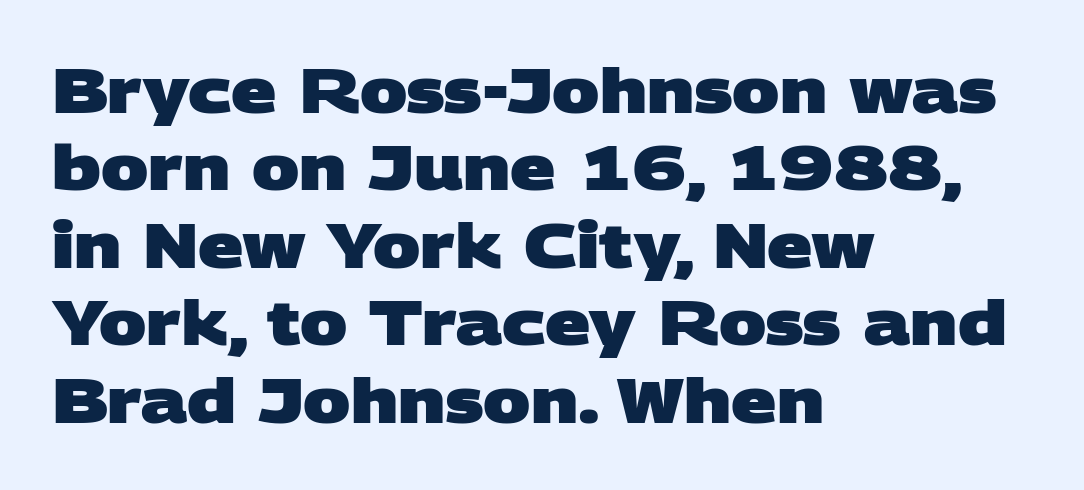
The image shows 63 px heavy, wide sans-serif type; set left-aligned, line spacing 1.23x, normal letter spacing, not underlined; low stroke contrast and a large x-height.
